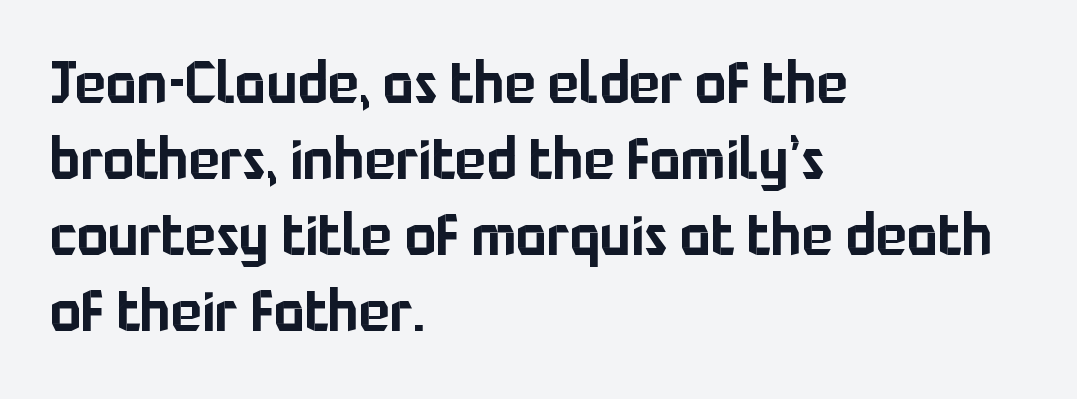
{"serif": "no", "italic": "no", "width": "normal", "stroke_contrast": "low", "x_height": "medium", "monospaced": "no", "underline": "no", "align": "left", "line_spacing": "normal", "line_spacing_ratio": 1.31, "letter_spacing": "normal", "letter_spacing_em": 0.0, "glyph_px": 58}
